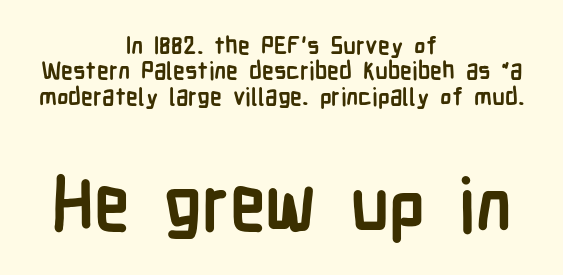
Casual observation: everything's sitting right in the middle. These lines are rendered in a variable-pitch font. Nothing sits at the stroke ends, so this counts as sans-serif. A full-strength bold gives these letters their thick strokes. The emphasis by scale lands on block number two, below. Letter spacing: default.
